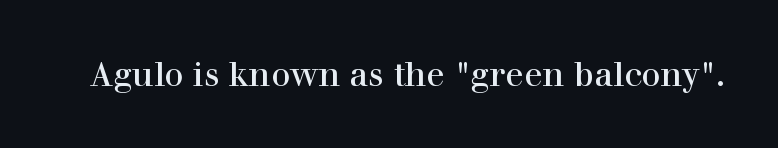
These lines keep a tight, regular rhythm from letter to letter. The typeface chosen for these lines features serifs. This sample has the flowing, uneven cadence of proportional lettering. Nope, not italic — everything's standing straight.
